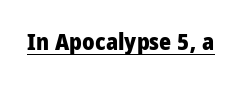
{"italic": "no", "bold": "yes", "underline": "yes", "letter_spacing": "normal", "letter_spacing_em": 0.0, "glyph_px": 23}
